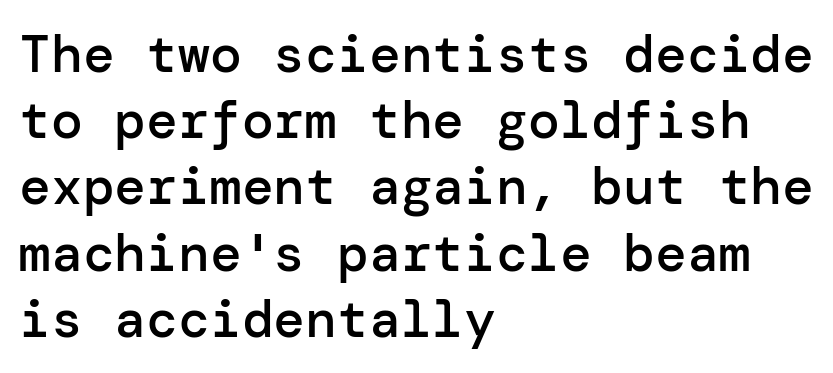
Q: Is the text bold? A: Semi-bold.
Q: Is the text italic (slanted)? A: No, it is upright.
Q: Is the typeface a serif or a sans-serif typeface? A: Sans-serif.
Q: Is the text underlined? A: No.
Q: How is the paragraph aligned? A: Left-aligned.
Q: Is the spacing between letters normal or unusually wide? A: Normal.
Q: Is the spacing between lines tight, normal or loose? A: Normal.
Q: Width (condensed, normal, or wide)? A: Normal.
Q: Stroke contrast? A: Low.
Q: x-height? A: Medium.
